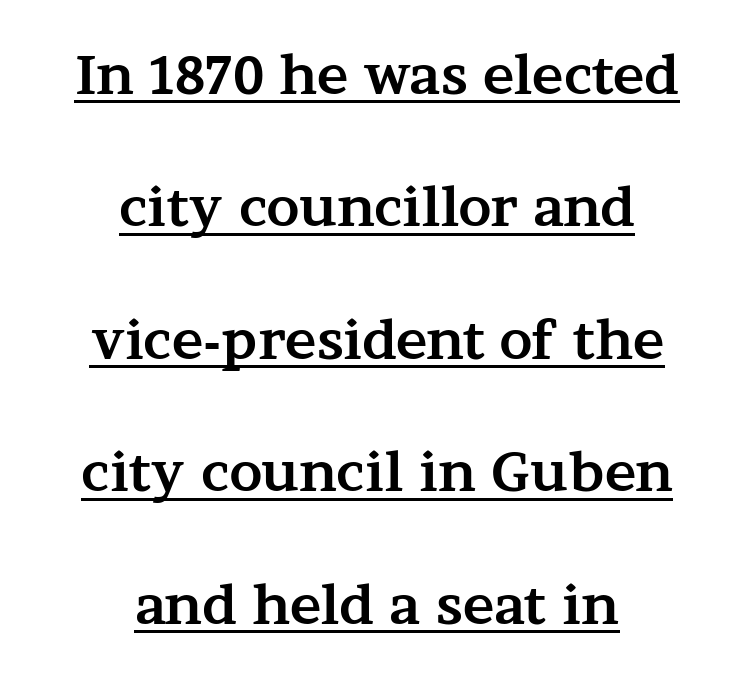
{"serif": "yes", "italic": "no", "bold": "yes", "weight": "bold", "width": "wide", "stroke_contrast": "medium", "x_height": "medium", "monospaced": "no", "underline": "yes", "align": "center", "line_spacing": "loose", "line_spacing_ratio": 2.5, "letter_spacing": "normal", "letter_spacing_em": 0.0, "glyph_px": 53}
